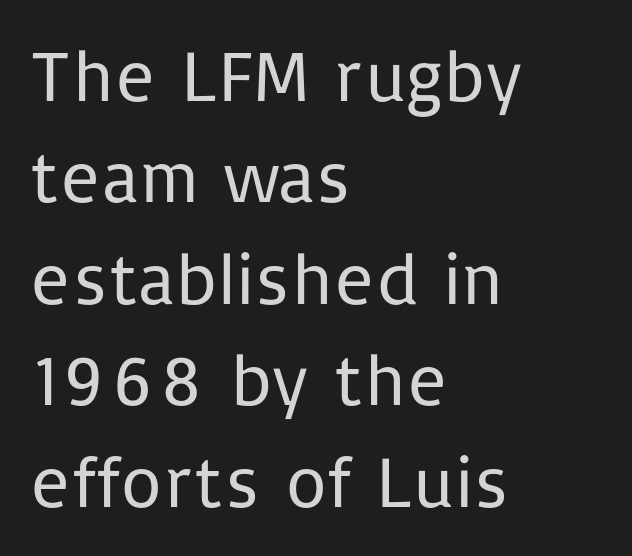
{"serif": "no", "italic": "no", "bold": "no", "weight": "regular", "width": "normal", "stroke_contrast": "low", "x_height": "medium", "monospaced": "no", "underline": "no", "align": "left", "line_spacing": "normal", "line_spacing_ratio": 1.39, "letter_spacing": "normal", "letter_spacing_em": 0.0, "glyph_px": 73}
